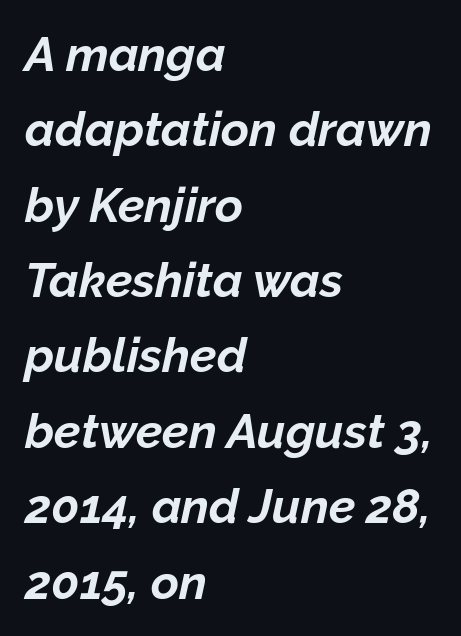
Q: Is the text bold? A: Yes.
Q: Is the text italic (slanted)? A: Yes, it leans right by about 12 degrees.
Q: Is the text underlined? A: No.
Q: How is the paragraph aligned? A: Left-aligned.
Q: Is the spacing between letters normal or unusually wide? A: Normal.
Q: Is the spacing between lines tight, normal or loose? A: Normal.
Q: Width (condensed, normal, or wide)? A: Normal.
Q: Stroke contrast? A: Low.
Q: x-height? A: Medium.
Q: Monospaced? A: No.
